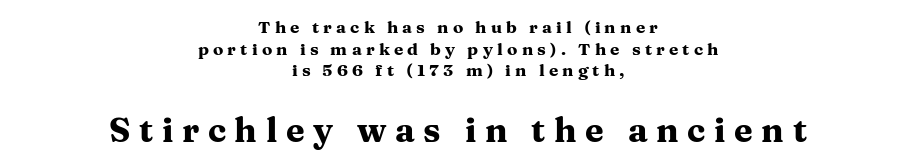
Q: Is the text bold? A: Yes.
Q: Is the text italic (slanted)? A: No, it is upright.
Q: Is the typeface a serif or a sans-serif typeface? A: Serif.
Q: Is the text underlined? A: No.
Q: How is the paragraph aligned? A: Centered.
Q: Is the spacing between letters normal or unusually wide? A: Unusually wide.
Q: Is the spacing between lines tight, normal or loose? A: Normal.
Q: Which block of text is set in a larger size, the first (top) or the second (bottom)? A: The second (bottom) one.
Q: Width (condensed, normal, or wide)? A: Wide.
Q: Stroke contrast? A: Medium.
Q: x-height? A: Medium.
Q: Monospaced? A: No.
